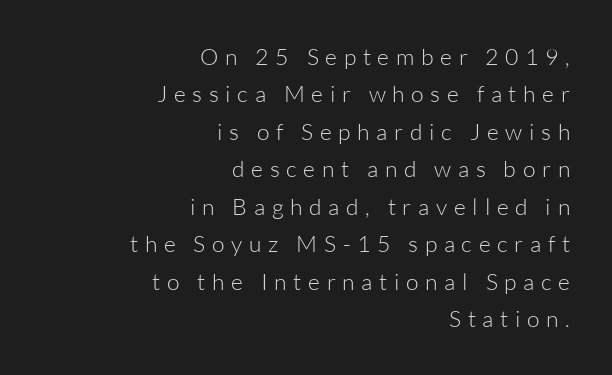
Leftover space on each line is placed entirely before the opening word. Plain, unruled lines of type. Here the glyphs are tracked loosely, breaking word shapes into spaced letters. Does the lettering tilt? It doesn't — this is upright.
